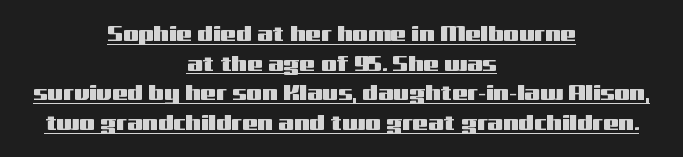
The image shows 22 px text type, upright; set centered, normal line spacing (1.35x), normal letter spacing, underlined.
